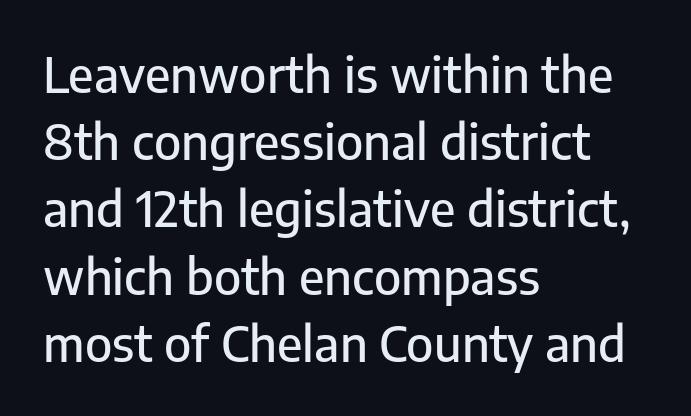
Q: Is the text italic (slanted)? A: No, it is upright.
Q: Is the typeface a serif or a sans-serif typeface? A: Sans-serif.
Q: Is the text underlined? A: No.
Q: How is the paragraph aligned? A: Left-aligned.
Q: Is the spacing between letters normal or unusually wide? A: Normal.
Q: Is the spacing between lines tight, normal or loose? A: Normal.
Q: Width (condensed, normal, or wide)? A: Normal.
Q: Stroke contrast? A: Low.
Q: x-height? A: Medium.
Q: Monospaced? A: No.
